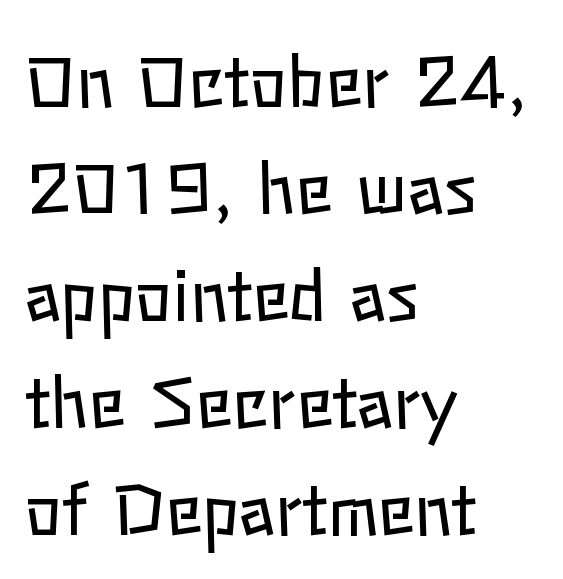
You could call the tracking neutral — neither tight nor loose. Horizontal bands of white between lines are of average thickness. Unbolded letterforms with no extra heft. Here the designer chose a conventional face with non-uniform glyph widths.
